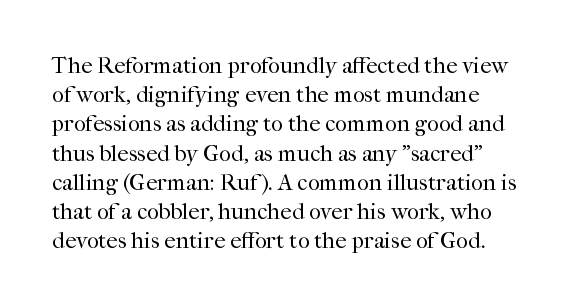
{"italic": "no", "bold": "no", "underline": "no", "line_spacing": "normal", "line_spacing_ratio": 1.27, "letter_spacing": "normal", "letter_spacing_em": 0.0, "glyph_px": 23}
